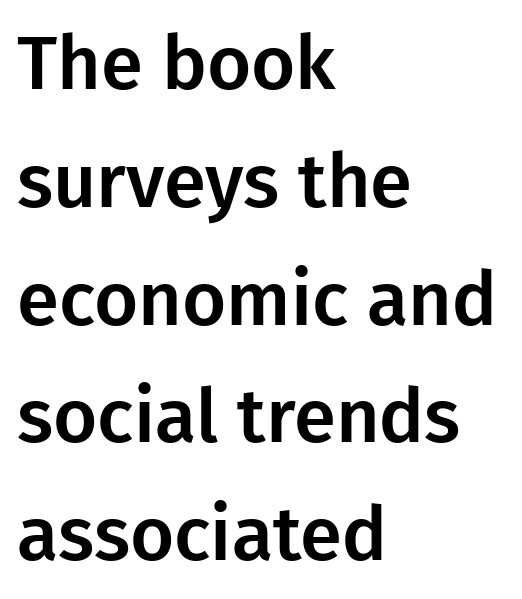
{"serif": "no", "italic": "no", "width": "normal", "stroke_contrast": "low", "x_height": "medium", "monospaced": "no", "underline": "no", "align": "left", "line_spacing": "normal", "line_spacing_ratio": 1.55, "letter_spacing": "normal", "letter_spacing_em": 0.0, "glyph_px": 76}
